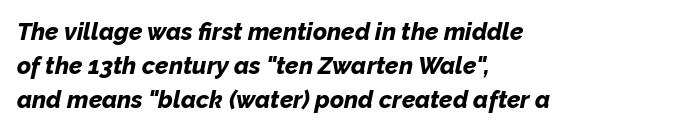
Each row of text sits above clean, open space. Characters are canted at an angle relative to the baseline's perpendicular. Every letter is thick-stroked: bold, no question. This sample keeps an unexceptional amount of space between lines.
